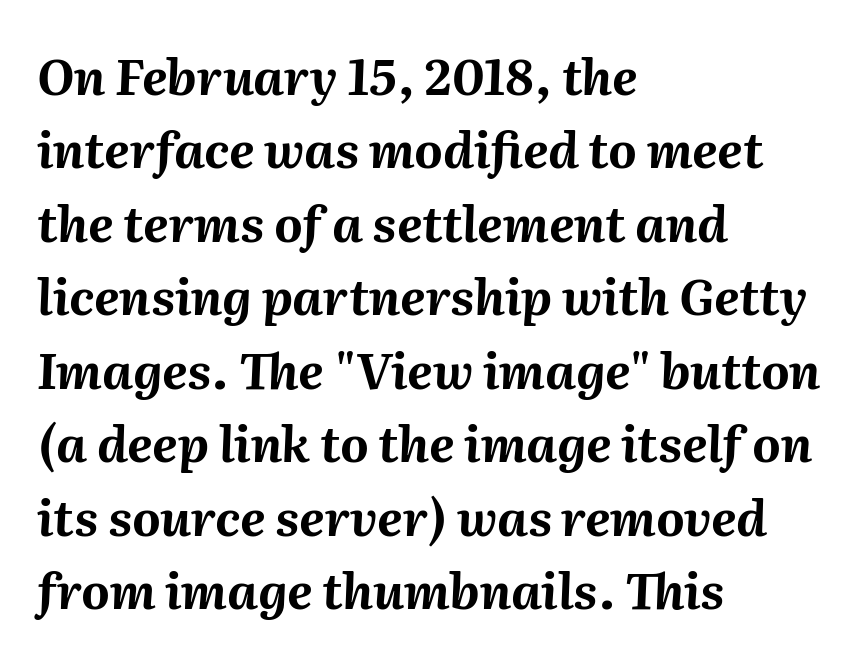
Q: Is the text bold? A: Yes.
Q: Is the text italic (slanted)? A: Yes, it leans right by about 2 degrees.
Q: Is the text underlined? A: No.
Q: How is the paragraph aligned? A: Left-aligned.
Q: Is the spacing between letters normal or unusually wide? A: Normal.
Q: Is the spacing between lines tight, normal or loose? A: Normal.
Q: Width (condensed, normal, or wide)? A: Normal.
Q: Stroke contrast? A: Medium.
Q: x-height? A: Medium.
Q: Monospaced? A: No.
